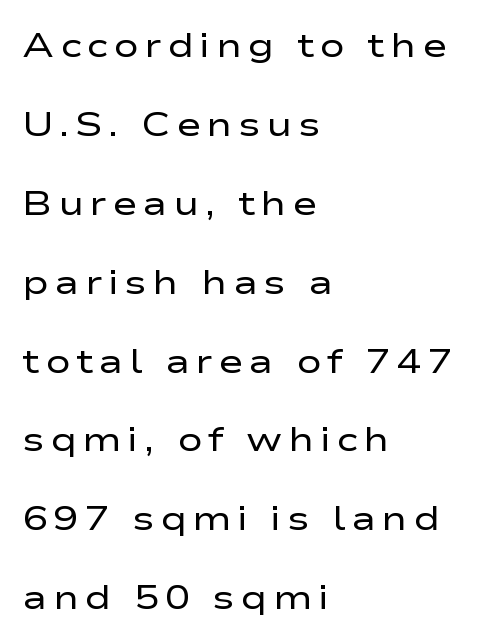
Is this a fixed-width face? No — the glyphs have proportional, varying widths. Posture: upright roman. Bare-footed words on every line. Are there feet on the stems? There aren't — it's a sans. The setting favours the left margin, as ordinary paragraphs usually do.
